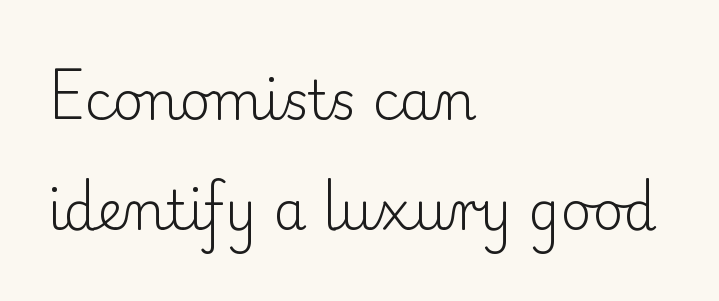
Q: Is the text bold? A: No.
Q: Is the text italic (slanted)? A: No, it is upright.
Q: Is the text underlined? A: No.
Q: How is the paragraph aligned? A: Left-aligned.
Q: Is the spacing between letters normal or unusually wide? A: Normal.
Q: Is the spacing between lines tight, normal or loose? A: Loose.
Q: Width (condensed, normal, or wide)? A: Normal.
Q: Stroke contrast? A: Low.
Q: x-height? A: Small.
Q: Monospaced? A: No.
